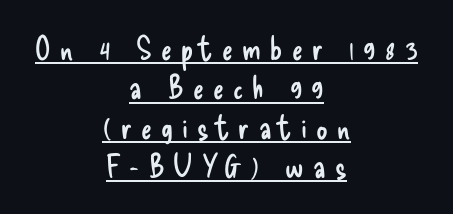
{"serif": "no", "italic": "no", "bold": "no", "weight": "regular", "width": "condensed", "stroke_contrast": "low", "x_height": "small", "monospaced": "no", "underline": "yes", "align": "center", "line_spacing_ratio": 1.23, "letter_spacing": "wide", "letter_spacing_em": 0.29, "glyph_px": 32}
